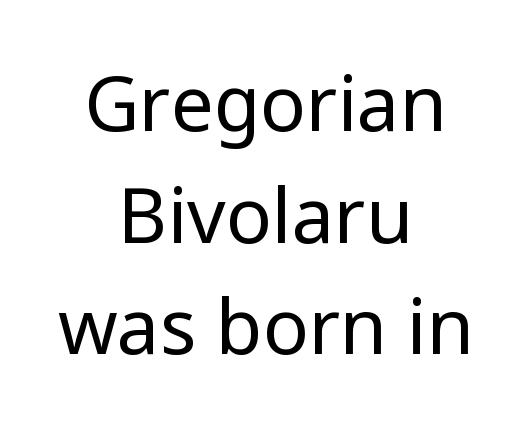
The image shows 76 px regular-weight sans-serif type, upright; set centered, normal line spacing (1.47x), normal letter spacing, not underlined; low stroke contrast and a medium x-height.
